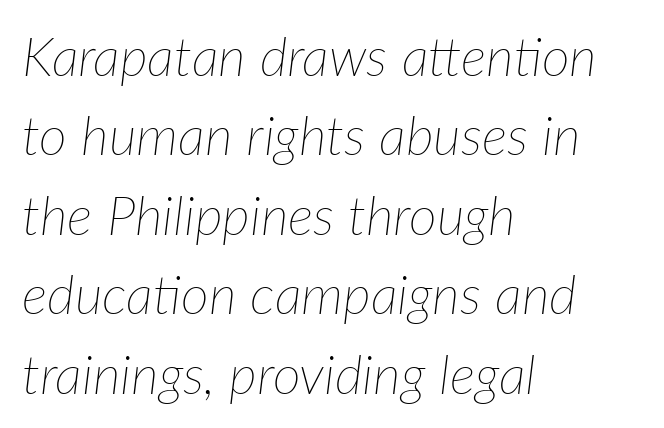
Q: Is the text bold? A: No.
Q: Is the text italic (slanted)? A: Yes, it leans right by about 7 degrees.
Q: Is the text underlined? A: No.
Q: How is the paragraph aligned? A: Left-aligned.
Q: Is the spacing between letters normal or unusually wide? A: Normal.
Q: Is the spacing between lines tight, normal or loose? A: Normal.
Q: Width (condensed, normal, or wide)? A: Normal.
Q: Stroke contrast? A: Low.
Q: x-height? A: Medium.
Q: Monospaced? A: No.
